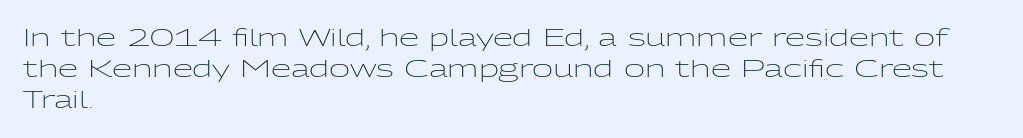
Posture: upright roman. The ragged edge is on the right, which tells us the setting is flush left. Reading down the column, the eye jumps a familiar distance to each next line. The specimen omits any rule beneath the text block's lines. The face looks like a standard text weight, possibly lighter.
